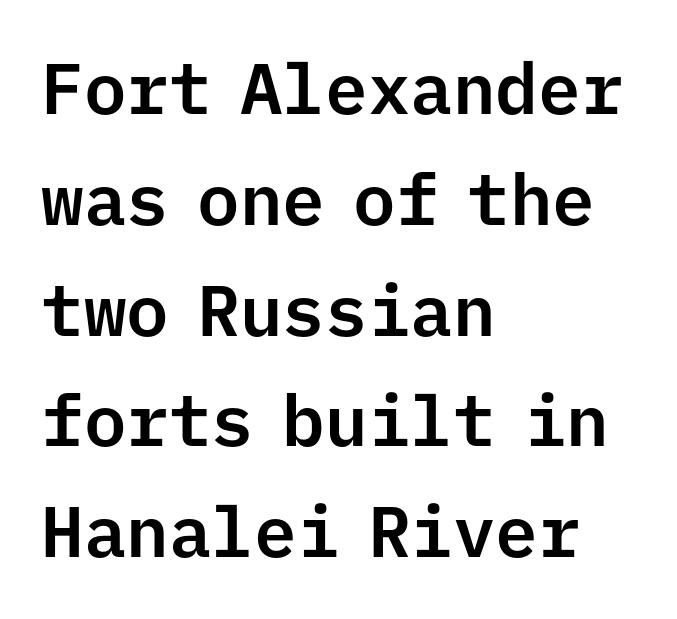
The image shows 71 px sans-serif type, upright, monospaced; set left-aligned, normal line spacing (1.56x), normal letter spacing, not underlined; low stroke contrast and a medium x-height.
